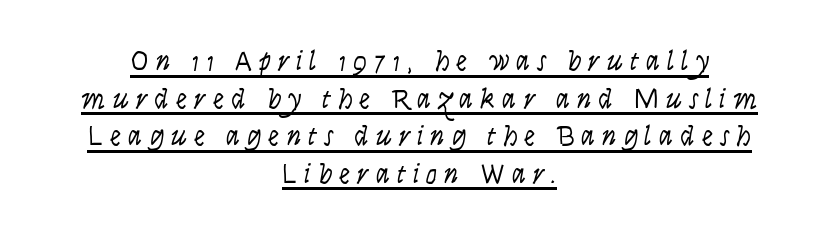
The image shows 28 px light, condensed type, italic (leaning right); set centered, normal line spacing (1.34x), unusually wide letter spacing (+0.25 em), underlined; low stroke contrast and a large x-height.
